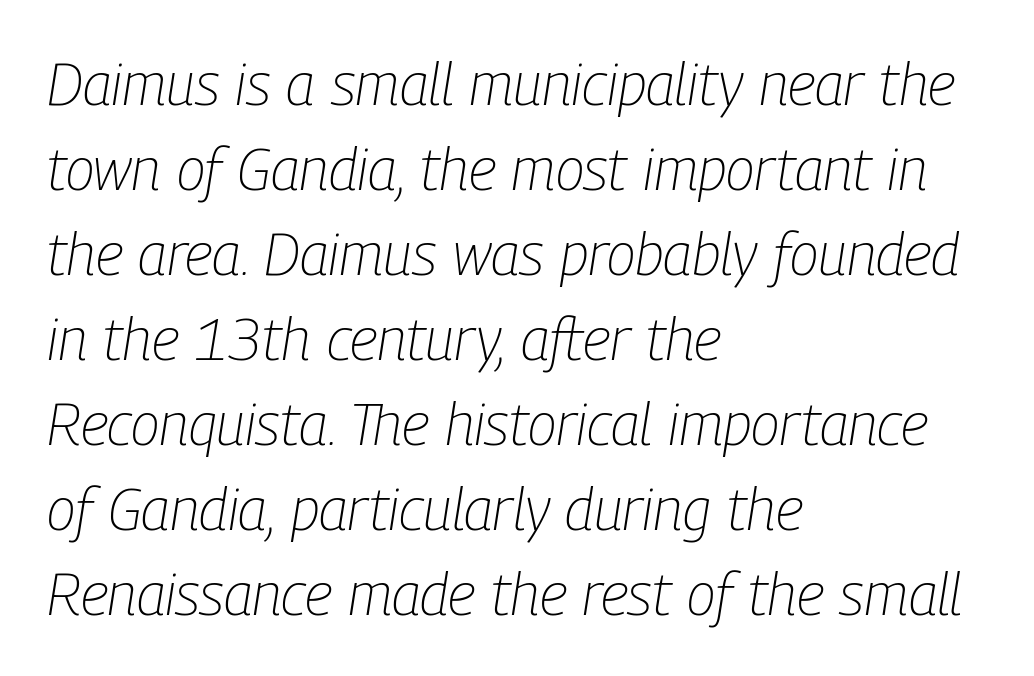
{"italic": "yes", "lean": "right", "slant_degrees": 9, "bold": "no", "weight": "light", "width": "condensed", "stroke_contrast": "low", "x_height": "medium", "monospaced": "no", "underline": "no", "align": "left", "line_spacing": "normal", "line_spacing_ratio": 1.44, "letter_spacing": "normal", "letter_spacing_em": 0.0, "glyph_px": 59}
